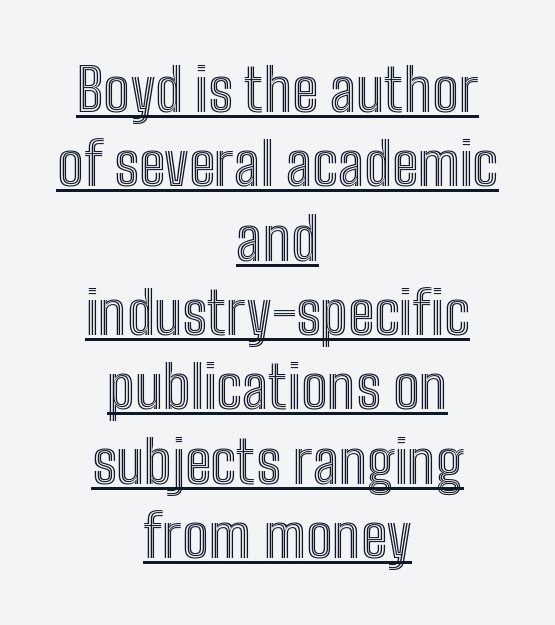
Q: Is the text italic (slanted)? A: No, it is upright.
Q: Is the text underlined? A: Yes.
Q: How is the paragraph aligned? A: Centered.
Q: Is the spacing between letters normal or unusually wide? A: Normal.
Q: Is the spacing between lines tight, normal or loose? A: Normal.
Q: Width (condensed, normal, or wide)? A: Condensed.
Q: x-height? A: Medium.
Q: Monospaced? A: No.
